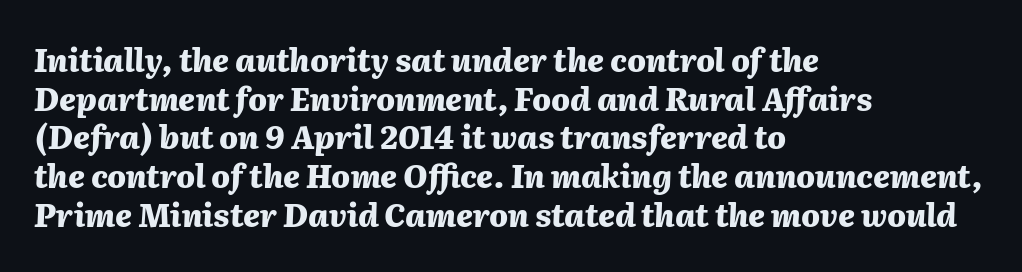
{"italic": "yes", "lean": "right", "slant_degrees": 2, "bold": "yes", "weight": "heavy", "width": "normal", "stroke_contrast": "medium", "x_height": "medium", "monospaced": "no", "underline": "no", "align": "left", "line_spacing": "normal", "line_spacing_ratio": 1.25, "letter_spacing": "normal", "letter_spacing_em": 0.0, "glyph_px": 31}
